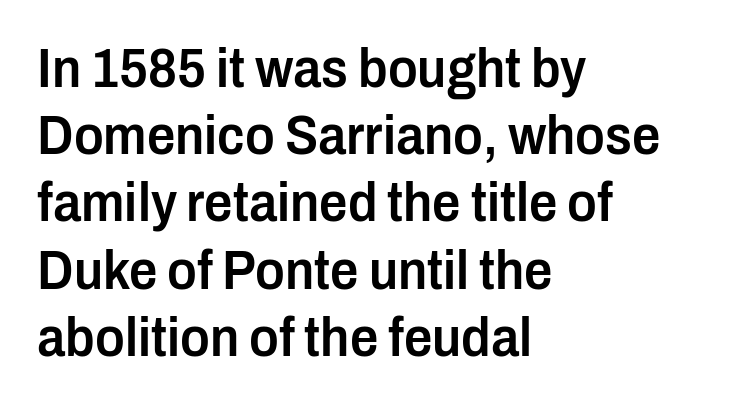
These lines are rendered in a variable-pitch font. Leftover space on each line is placed entirely after the last word. In terms of weight, the rendering is demibold, just under bold. These lines are composed in type without serifs. This is roman type, the default non-slanted kind. The type is set solid horizontally, with unmodified tracking.
